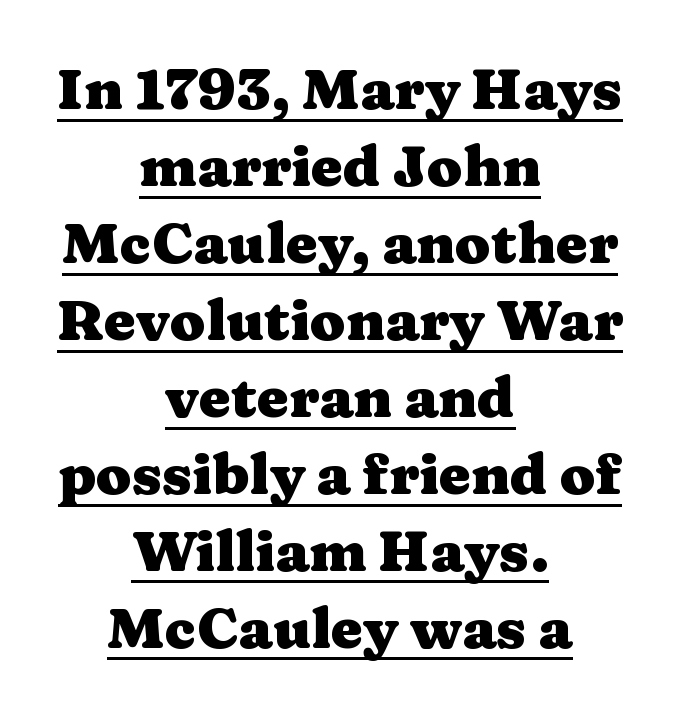
{"serif": "yes", "italic": "no", "bold": "yes", "weight": "heavy", "width": "wide", "stroke_contrast": "medium", "x_height": "medium", "monospaced": "no", "underline": "yes", "align": "center", "line_spacing": "normal", "line_spacing_ratio": 1.35, "letter_spacing": "normal", "letter_spacing_em": 0.0, "glyph_px": 57}
